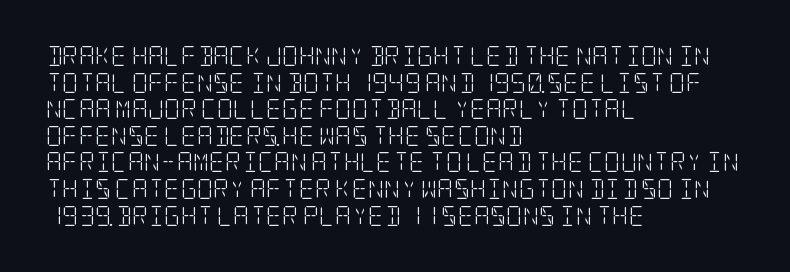
Q: Is the text bold? A: No.
Q: Is the text italic (slanted)? A: No, it is upright.
Q: Is the text underlined? A: No.
Q: How is the paragraph aligned? A: Left-aligned.
Q: Is the spacing between letters normal or unusually wide? A: Normal.
Q: Is the spacing between lines tight, normal or loose? A: Normal.
